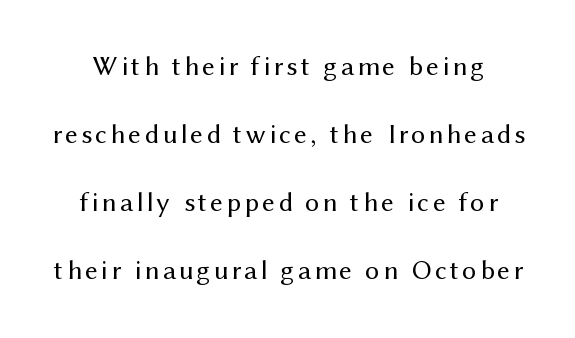
The image shows 28 px regular-weight sans-serif type, upright; set loose line spacing (2.43x), not underlined; medium stroke contrast and a medium x-height.
